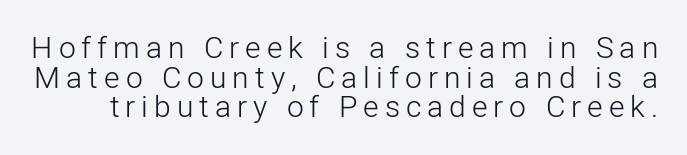
Rows of type sit shoulder to shoulder in the vertical direction. Do the characters align in a grid? No, the font is proportional. Think standard paragraph weight, or any step lighter than that. Posture: upright roman. No feet cap the strokes, marking this as sans-serif type.
